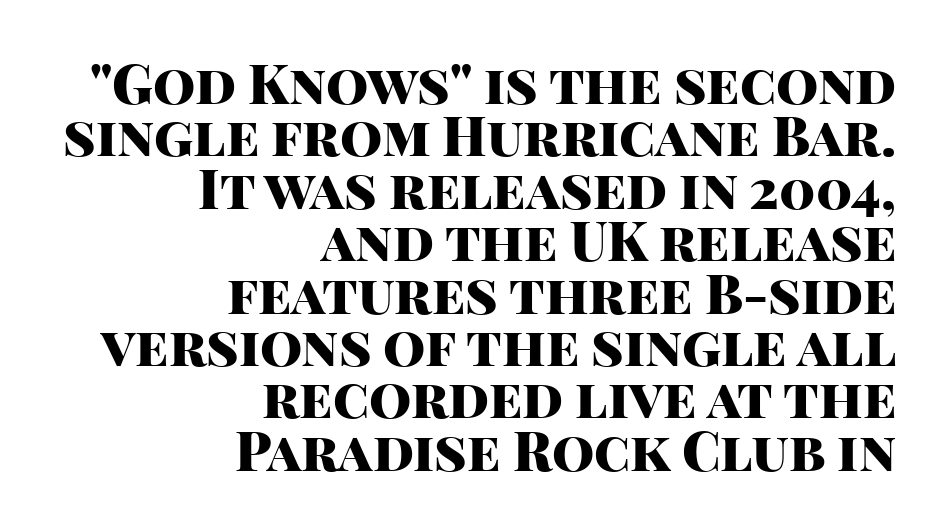
Q: Is the text bold? A: Yes.
Q: Is the text italic (slanted)? A: No, it is upright.
Q: Is the typeface a serif or a sans-serif typeface? A: Sans-serif.
Q: Is the text underlined? A: No.
Q: How is the paragraph aligned? A: Right-aligned.
Q: Is the spacing between letters normal or unusually wide? A: Normal.
Q: Is the spacing between lines tight, normal or loose? A: Tight.
Q: Width (condensed, normal, or wide)? A: Normal.
Q: Stroke contrast? A: High.
Q: x-height? A: Large.
Q: Monospaced? A: No.
